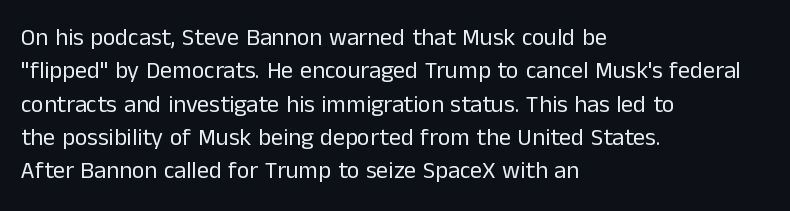
Q: Is the text bold? A: No.
Q: Is the text italic (slanted)? A: No, it is upright.
Q: Is the text underlined? A: No.
Q: How is the paragraph aligned? A: Left-aligned.
Q: Is the spacing between letters normal or unusually wide? A: Normal.
Q: Is the spacing between lines tight, normal or loose? A: Normal.
